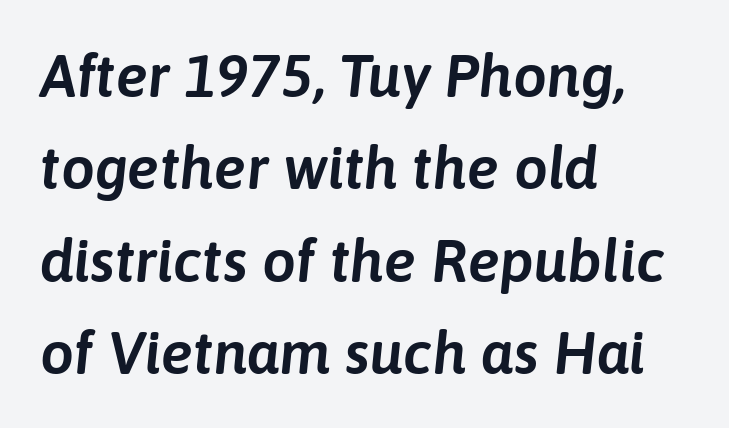
{"italic": "yes", "lean": "right", "slant_degrees": 6, "width": "normal", "stroke_contrast": "low", "x_height": "medium", "monospaced": "no", "underline": "no", "align": "left", "line_spacing": "normal", "line_spacing_ratio": 1.54, "letter_spacing": "normal", "letter_spacing_em": 0.0, "glyph_px": 60}
